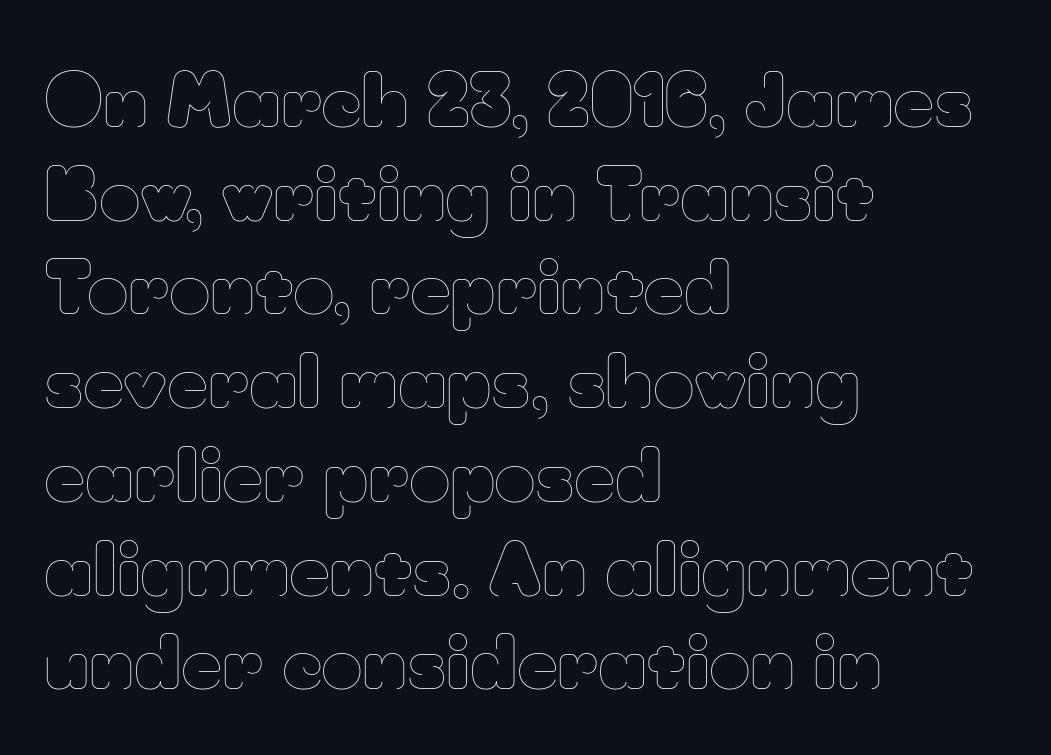
Descender tails drop into unmarked territory. In terms of posture, this sample is upright. Look at the tracking — it's just the regular setting, nothing added. Notice how the passage keeps a crisp vertical edge on the left only. The rows are spaced the way most documents space them. Character widths vary here, with narrow letters taking less room than wide ones.
